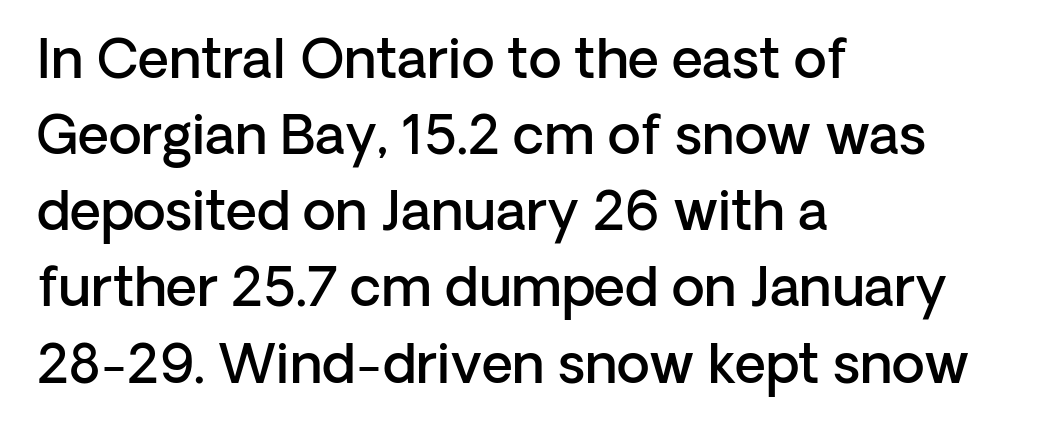
{"serif": "no", "italic": "no", "bold": "semi", "weight": "semibold", "width": "normal", "stroke_contrast": "low", "x_height": "medium", "monospaced": "no", "underline": "no", "align": "left", "line_spacing": "normal", "line_spacing_ratio": 1.41, "letter_spacing": "normal", "letter_spacing_em": 0.0, "glyph_px": 54}
